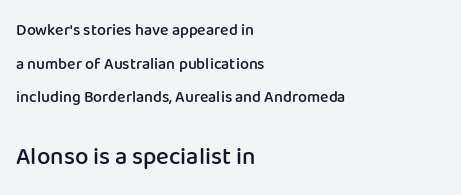
Note: smaller setting up top, larger setting below. No italicization has been applied; the sample stays upright. On the weight axis this lands at semibold, roughly 600. The leading is generous, giving the passage an open texture.
